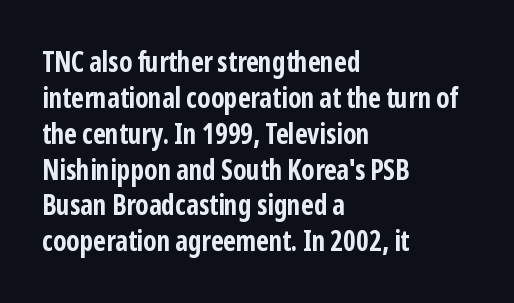
Q: Is the text bold? A: Yes.
Q: Is the text italic (slanted)? A: No, it is upright.
Q: Is the typeface a serif or a sans-serif typeface? A: Sans-serif.
Q: Is the text underlined? A: No.
Q: How is the paragraph aligned? A: Left-aligned.
Q: Is the spacing between letters normal or unusually wide? A: Normal.
Q: Is the spacing between lines tight, normal or loose? A: Normal.
Q: Width (condensed, normal, or wide)? A: Condensed.
Q: Stroke contrast? A: Low.
Q: x-height? A: Medium.
Q: Monospaced? A: No.
